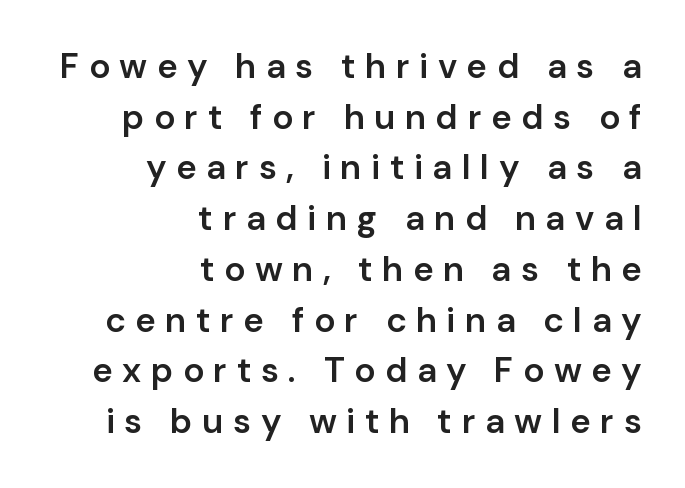
The image shows 35 px semibold sans-serif type, upright; set right-aligned, normal line spacing (1.45x), unusually wide letter spacing (+0.27 em), not underlined; low stroke contrast and a medium x-height.
